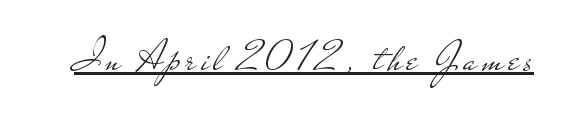
The image shows 44 px light, wide sans-serif type; set underlined; low stroke contrast and a small x-height.
